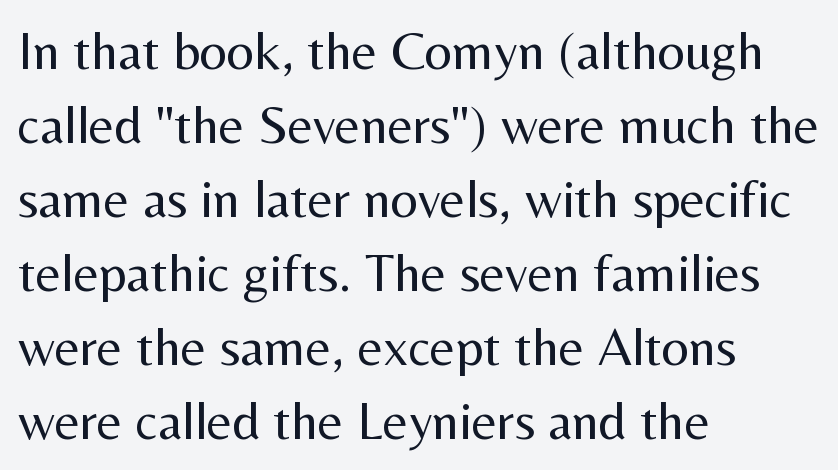
Q: Is the text bold? A: No.
Q: Is the text italic (slanted)? A: No, it is upright.
Q: Is the typeface a serif or a sans-serif typeface? A: Sans-serif.
Q: Is the text underlined? A: No.
Q: How is the paragraph aligned? A: Left-aligned.
Q: Is the spacing between letters normal or unusually wide? A: Normal.
Q: Is the spacing between lines tight, normal or loose? A: Normal.
Q: Width (condensed, normal, or wide)? A: Normal.
Q: Stroke contrast? A: Medium.
Q: x-height? A: Medium.
Q: Monospaced? A: No.
